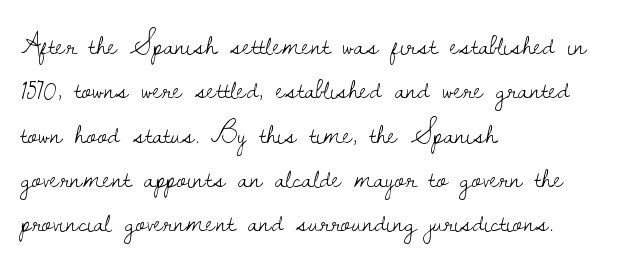
The rendering uses a moderate line-height, typical for paragraphs. These lines are composed in type with serifs. The paragraph shown leans on its left margin. Here the designer chose a conventional face with non-uniform glyph widths.
